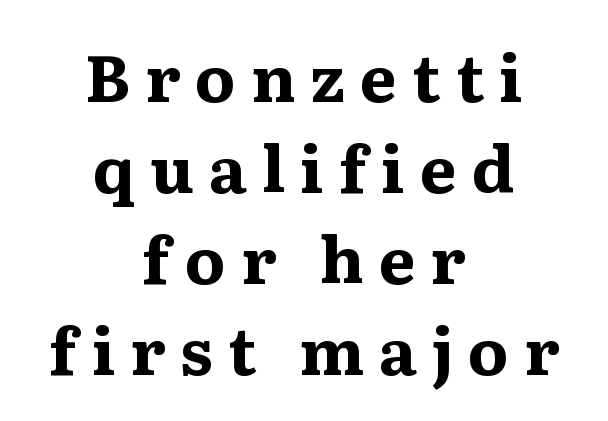
The image shows 65 px bold, wide serif type, upright; set centered, normal line spacing (1.4x), unusually wide letter spacing (+0.23 em), not underlined; medium stroke contrast and a medium x-height.
